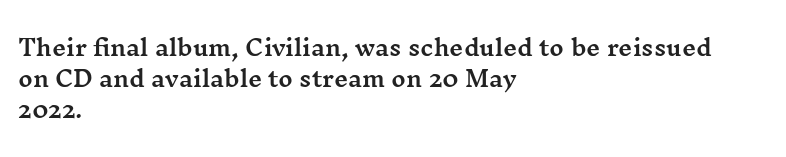
{"italic": "no", "underline": "no", "align": "left", "line_spacing": "normal", "line_spacing_ratio": 1.41, "letter_spacing": "normal", "letter_spacing_em": 0.0, "glyph_px": 22}
